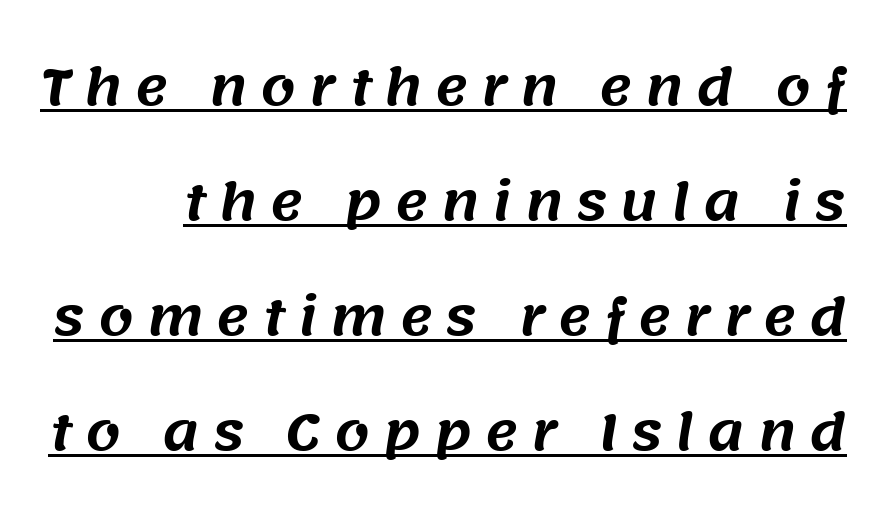
{"serif": "no", "width": "normal", "stroke_contrast": "medium", "x_height": "large", "monospaced": "no", "underline": "yes", "line_spacing": "loose", "line_spacing_ratio": 2.3, "letter_spacing": "wide", "letter_spacing_em": 0.26, "glyph_px": 50}
